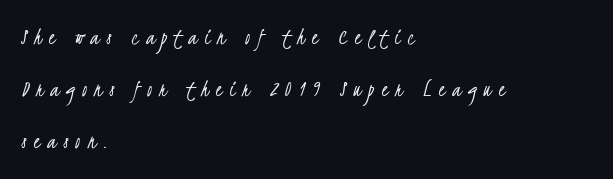
Q: Is the text bold? A: No.
Q: Is the text underlined? A: No.
Q: How is the paragraph aligned? A: Left-aligned.
Q: Is the spacing between letters normal or unusually wide? A: Unusually wide.
Q: Is the spacing between lines tight, normal or loose? A: Loose.
